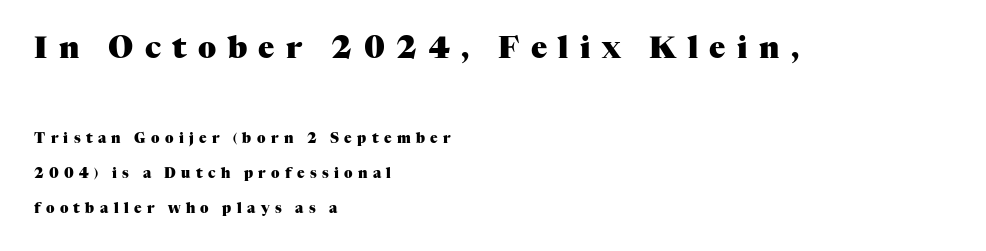
{"serif": "yes", "italic": "no", "bold": "yes", "weight": "heavy", "width": "normal", "stroke_contrast": "medium", "x_height": "medium", "monospaced": "no", "underline": "no", "align": "left", "line_spacing": "loose", "line_spacing_ratio": 2.48, "letter_spacing": "wide", "letter_spacing_em": 0.38, "larger_block": "first", "size_ratio": 2.14, "glyph_px": 30}
